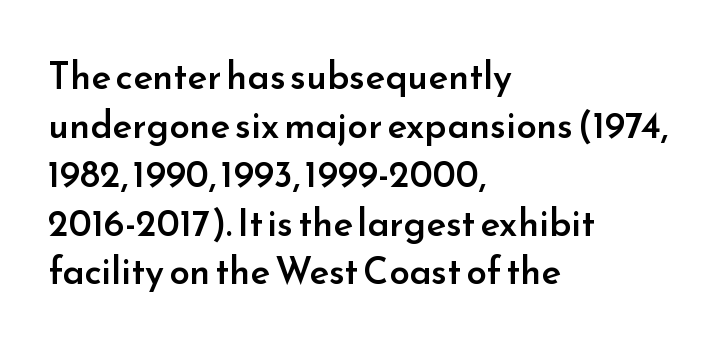
The image shows 37 px semibold sans-serif type, upright; set left-aligned, normal line spacing (1.32x), normal letter spacing, not underlined; low stroke contrast and a small x-height.
